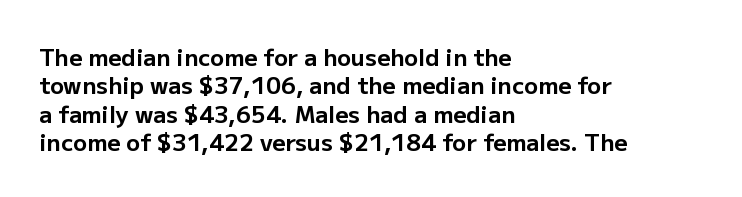
Q: Is the text bold? A: Yes.
Q: Is the text italic (slanted)? A: No, it is upright.
Q: Is the text underlined? A: No.
Q: How is the paragraph aligned? A: Left-aligned.
Q: Is the spacing between letters normal or unusually wide? A: Normal.
